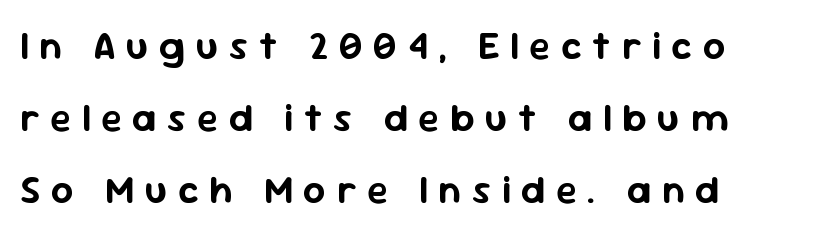
Q: Is the text italic (slanted)? A: No, it is upright.
Q: Is the typeface a serif or a sans-serif typeface? A: Sans-serif.
Q: Is the text underlined? A: No.
Q: How is the paragraph aligned? A: Left-aligned.
Q: Is the spacing between letters normal or unusually wide? A: Unusually wide.
Q: Width (condensed, normal, or wide)? A: Normal.
Q: Stroke contrast? A: Low.
Q: x-height? A: Medium.
Q: Monospaced? A: No.
